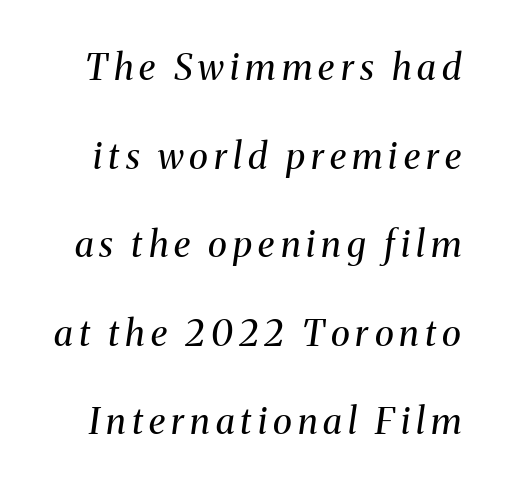
Q: Is the text bold? A: No.
Q: Is the text italic (slanted)? A: Yes, it leans right by about 8 degrees.
Q: Is the typeface a serif or a sans-serif typeface? A: Serif.
Q: Is the text underlined? A: No.
Q: Is the spacing between lines tight, normal or loose? A: Loose.
Q: Width (condensed, normal, or wide)? A: Normal.
Q: Stroke contrast? A: Medium.
Q: x-height? A: Medium.
Q: Monospaced? A: No.
